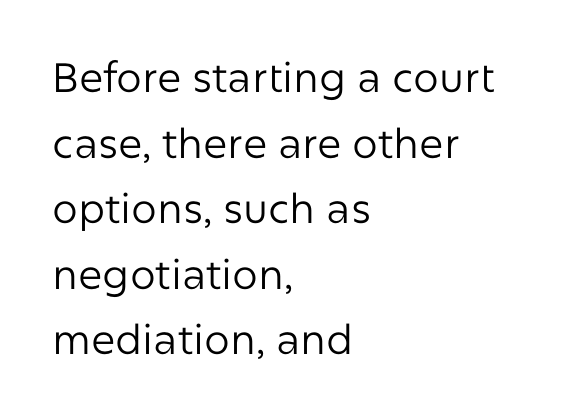
The image shows 41 px regular-weight sans-serif type, upright; set left-aligned, normal line spacing (1.6x), normal letter spacing, not underlined; low stroke contrast and a medium x-height.
